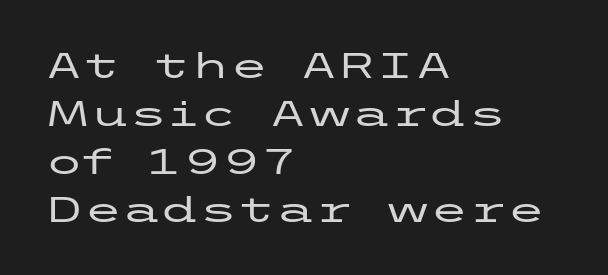
Q: Is the text italic (slanted)? A: No, it is upright.
Q: Is the typeface a serif or a sans-serif typeface? A: Sans-serif.
Q: Is the text underlined? A: No.
Q: How is the paragraph aligned? A: Left-aligned.
Q: Is the spacing between letters normal or unusually wide? A: Normal.
Q: Is the spacing between lines tight, normal or loose? A: Normal.
Q: Width (condensed, normal, or wide)? A: Wide.
Q: Stroke contrast? A: Low.
Q: x-height? A: Medium.
